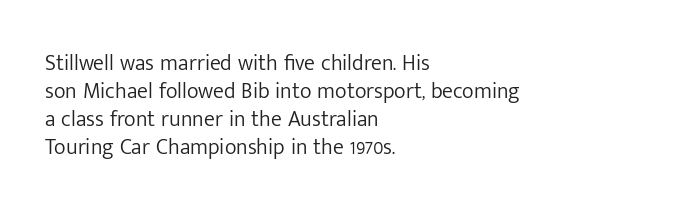
The image shows 22 px text type, upright; set left-aligned, normal line spacing (1.27x), normal letter spacing, not underlined.
